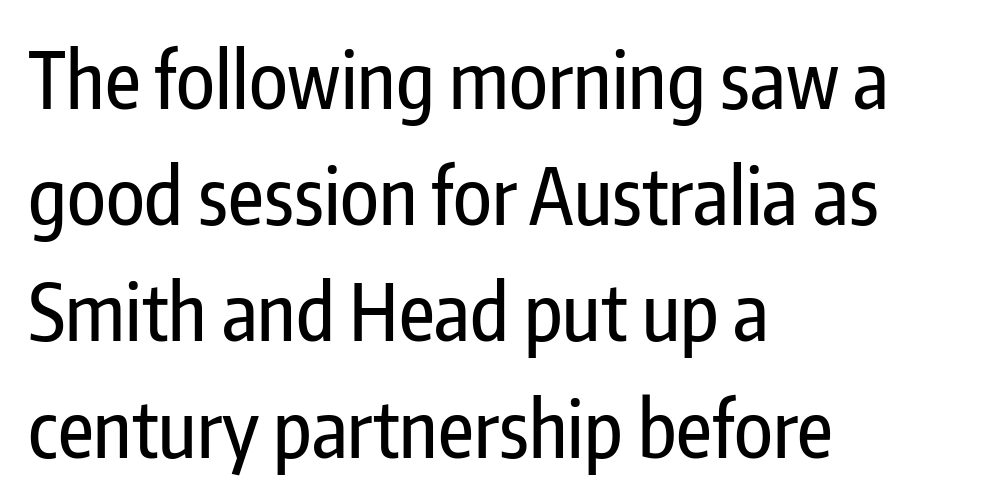
Q: Is the text italic (slanted)? A: No, it is upright.
Q: Is the typeface a serif or a sans-serif typeface? A: Sans-serif.
Q: Is the text underlined? A: No.
Q: How is the paragraph aligned? A: Left-aligned.
Q: Is the spacing between letters normal or unusually wide? A: Normal.
Q: Is the spacing between lines tight, normal or loose? A: Normal.
Q: Width (condensed, normal, or wide)? A: Condensed.
Q: Stroke contrast? A: Low.
Q: x-height? A: Medium.
Q: Monospaced? A: No.
